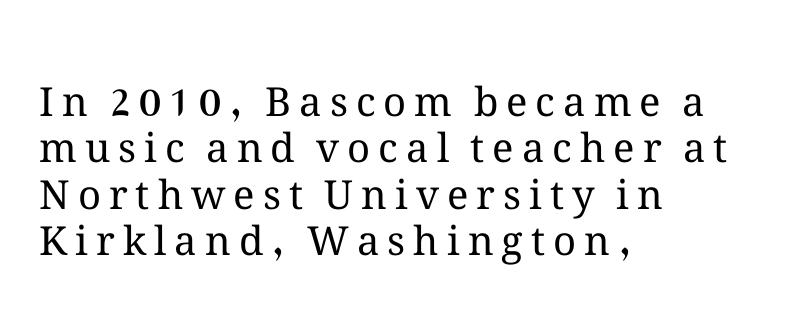
Decoration check: the copy has no underline. The face used here is proportionally spaced, like ordinary book or web type. Is the stroke heavy? The answer is a plain regular-or-lighter. The typography opts for an upright posture over an oblique one. Visually the block forms a straight wall on the left and a jagged coastline on the right. These lines have a slow, spaced-out rhythm from letter to letter.
